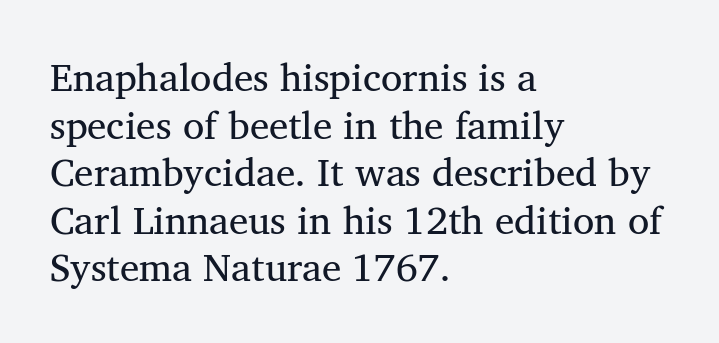
Stroke thickness stays within the range of a standard reading face or lighter. Do the letters lean? They stand straight. The face used here is proportionally spaced, like ordinary book or web type. These lines are set flush left with a ragged right edge. Type without underlining. I'd call this a serif setting — the letters wear small feet.
